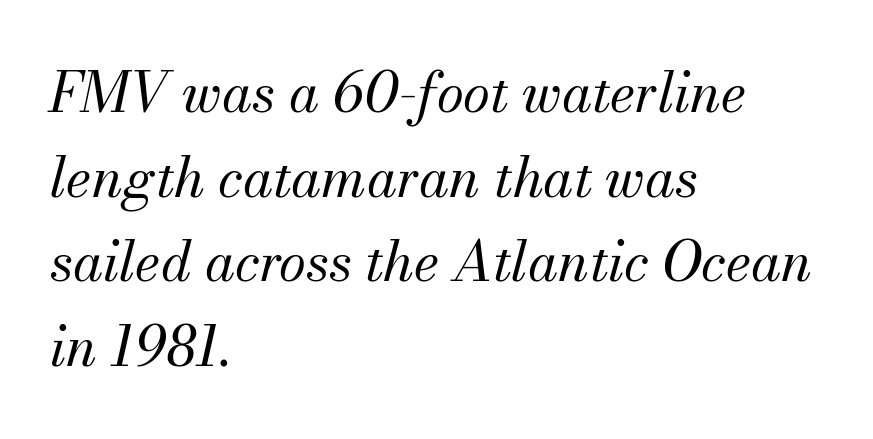
Q: Is the text bold? A: No.
Q: Is the text italic (slanted)? A: Yes, it leans right by about 13 degrees.
Q: Is the typeface a serif or a sans-serif typeface? A: Serif.
Q: Is the text underlined? A: No.
Q: How is the paragraph aligned? A: Left-aligned.
Q: Is the spacing between letters normal or unusually wide? A: Normal.
Q: Is the spacing between lines tight, normal or loose? A: Normal.
Q: Width (condensed, normal, or wide)? A: Normal.
Q: Stroke contrast? A: Medium.
Q: x-height? A: Small.
Q: Monospaced? A: No.
